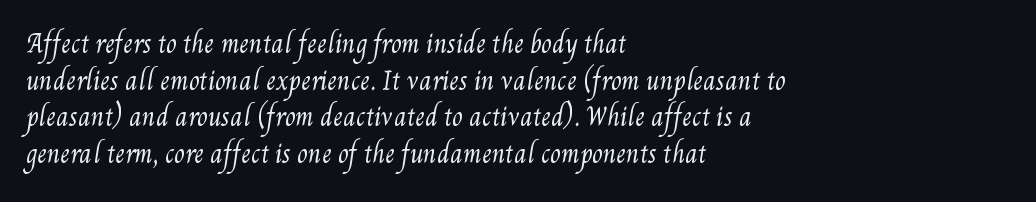
{"bold": "no", "underline": "no", "align": "left", "line_spacing": "normal", "line_spacing_ratio": 1.53, "letter_spacing": "normal", "letter_spacing_em": 0.0, "glyph_px": 24}
